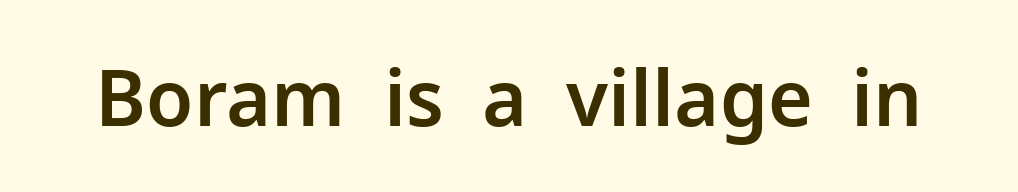
The image shows 77 px sans-serif type, upright; set normal letter spacing, not underlined; low stroke contrast and a medium x-height.
